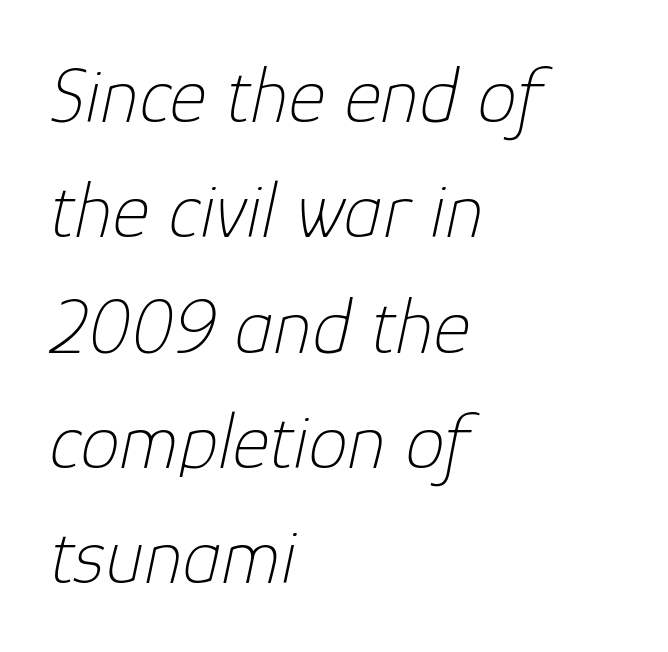
The image shows 79 px thin type, italic (leaning right); set left-aligned, normal line spacing (1.46x), normal letter spacing, not underlined; low stroke contrast and a medium x-height.
